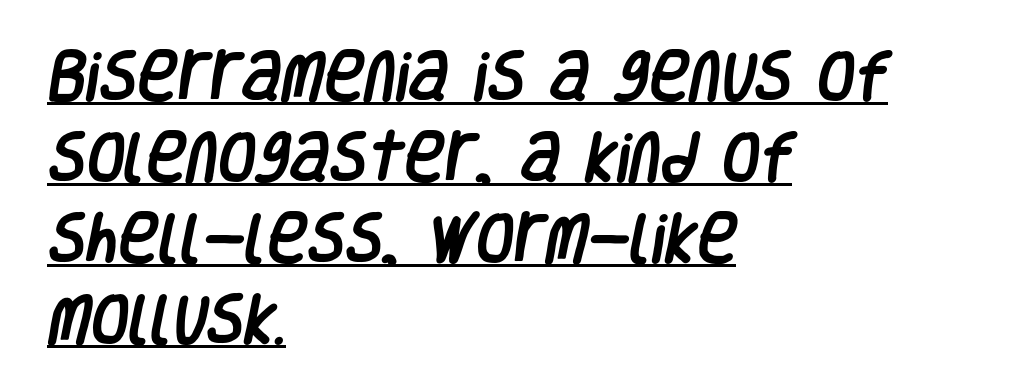
{"serif": "no", "width": "condensed", "stroke_contrast": "low", "x_height": "large", "monospaced": "no", "underline": "yes", "align": "left", "line_spacing": "normal", "line_spacing_ratio": 1.47, "letter_spacing": "normal", "letter_spacing_em": 0.0, "glyph_px": 55}
